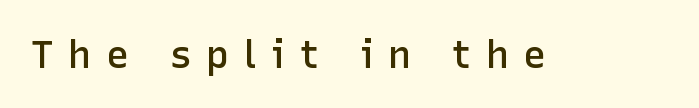
Q: Is the text bold? A: Semi-bold.
Q: Is the text italic (slanted)? A: No, it is upright.
Q: Is the typeface a serif or a sans-serif typeface? A: Sans-serif.
Q: Is the text underlined? A: No.
Q: Is the spacing between letters normal or unusually wide? A: Unusually wide.
Q: Width (condensed, normal, or wide)? A: Normal.
Q: Stroke contrast? A: Low.
Q: x-height? A: Medium.
Q: Monospaced? A: No.
